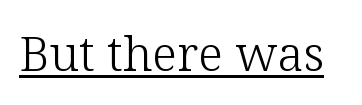
These lines are rendered in a variable-pitch font. You can tell from the footed stems that serif type was used. No italicization has been applied; the sample stays upright. Is this a heavy cut? Hardly; it is regular or lighter.
